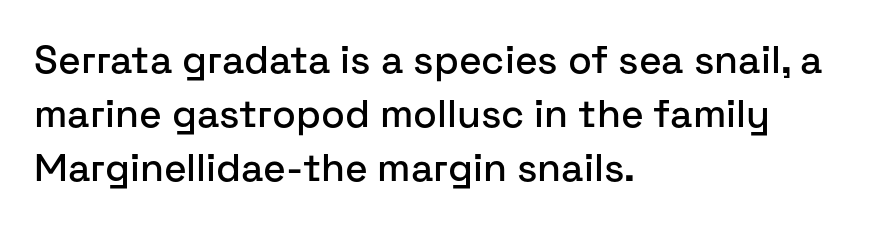
Q: Is the text italic (slanted)? A: No, it is upright.
Q: Is the typeface a serif or a sans-serif typeface? A: Sans-serif.
Q: Is the text underlined? A: No.
Q: How is the paragraph aligned? A: Left-aligned.
Q: Is the spacing between letters normal or unusually wide? A: Normal.
Q: Is the spacing between lines tight, normal or loose? A: Normal.
Q: Width (condensed, normal, or wide)? A: Normal.
Q: Stroke contrast? A: Low.
Q: x-height? A: Medium.
Q: Monospaced? A: No.
